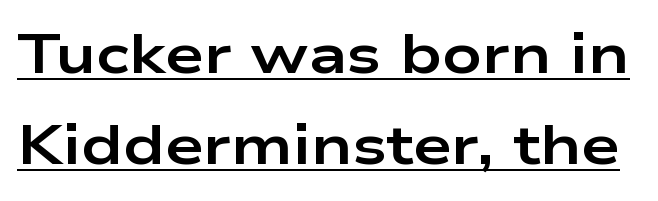
Every letter is thick-stroked: bold, no question. Rows of type keep a routine distance in the vertical direction. Caption: standard tracking, unaltered. The axis of the letterforms is exactly vertical. Has an underline been added? It has. In terms of letterform style, serifs are entirely absent.
